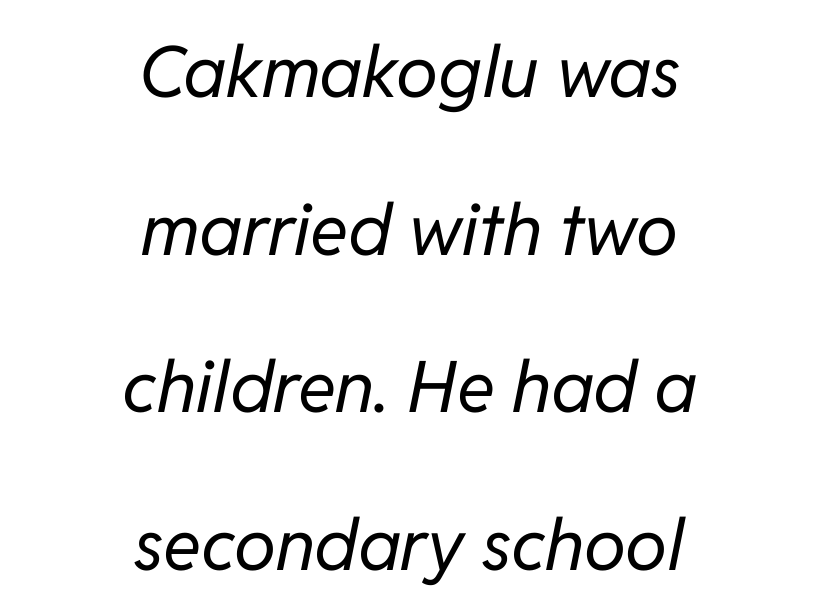
These lines are rendered in a variable-pitch font. Is this a heavy cut? Hardly; it is regular or lighter. The block of text is sparse from top to bottom, with ample space between rows. Does extra space separate the letters? No, they use regular spacing.
